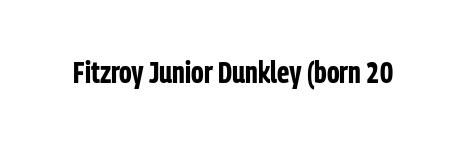
{"serif": "no", "italic": "no", "bold": "yes", "weight": "bold", "width": "condensed", "stroke_contrast": "low", "x_height": "medium", "monospaced": "no", "underline": "no", "letter_spacing": "normal", "letter_spacing_em": 0.0, "glyph_px": 30}
